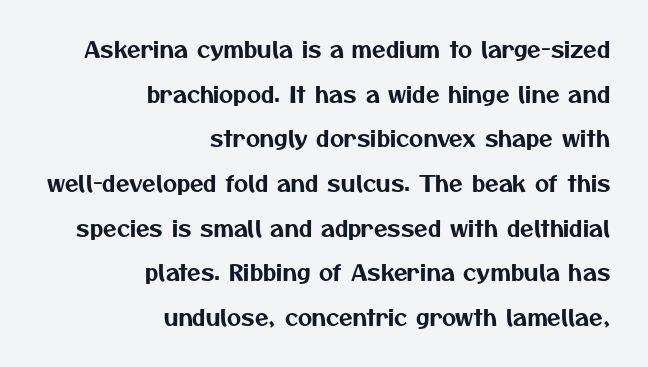
Honestly, the letter spacing is just normal — you wouldn't notice it. A clean baseline with only descenders dipping below it. What's the leading like? Stretched, with rows far apart. All the whitespace from short lines collects on the left.
